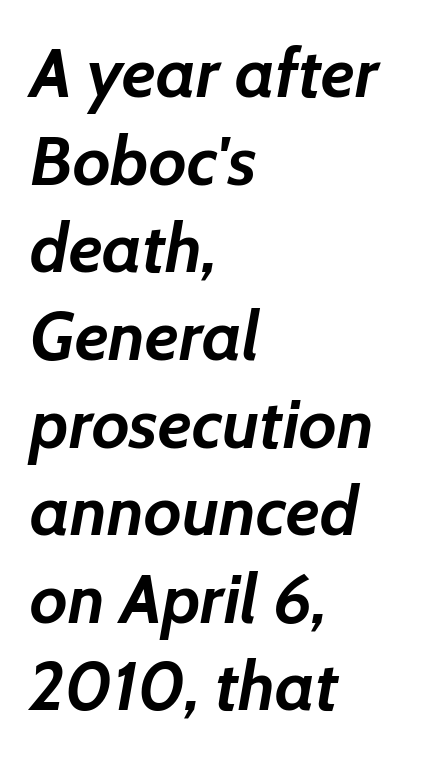
Q: Is the text bold? A: Yes.
Q: Is the text italic (slanted)? A: Yes, it leans right by about 7 degrees.
Q: Is the text underlined? A: No.
Q: How is the paragraph aligned? A: Left-aligned.
Q: Is the spacing between letters normal or unusually wide? A: Normal.
Q: Is the spacing between lines tight, normal or loose? A: Normal.
Q: Width (condensed, normal, or wide)? A: Normal.
Q: Stroke contrast? A: Low.
Q: x-height? A: Medium.
Q: Monospaced? A: No.
